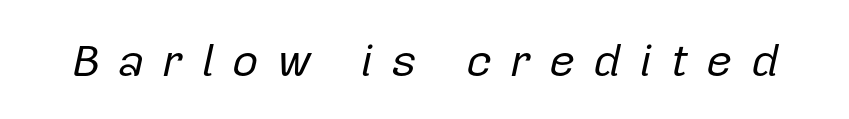
Q: Is the text bold? A: No.
Q: Is the text italic (slanted)? A: Yes, it leans right by about 12 degrees.
Q: Is the text underlined? A: No.
Q: Is the spacing between letters normal or unusually wide? A: Unusually wide.
Q: Width (condensed, normal, or wide)? A: Normal.
Q: Stroke contrast? A: Low.
Q: x-height? A: Medium.
Q: Monospaced? A: No.
